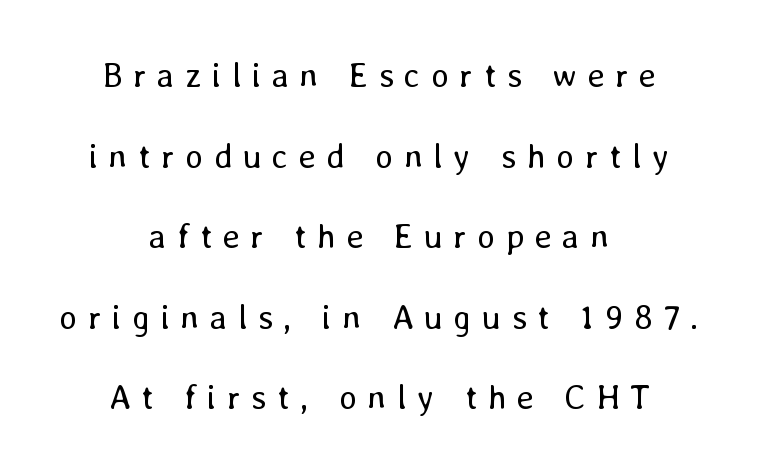
Q: Is the text bold? A: No.
Q: Is the text italic (slanted)? A: No, it is upright.
Q: Is the text underlined? A: No.
Q: How is the paragraph aligned? A: Centered.
Q: Is the spacing between letters normal or unusually wide? A: Unusually wide.
Q: Is the spacing between lines tight, normal or loose? A: Loose.
Q: Width (condensed, normal, or wide)? A: Normal.
Q: Stroke contrast? A: Low.
Q: x-height? A: Medium.
Q: Monospaced? A: No.
